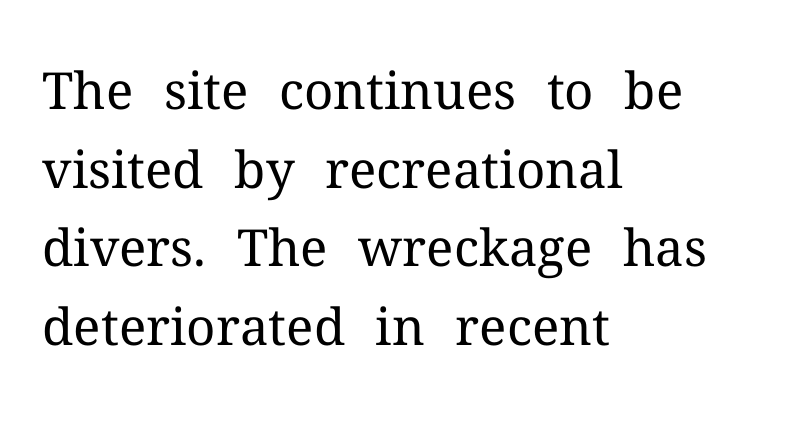
The words here are not underlined. These lines stack with their left ends in a neat column. Rows of type keep a routine distance in the vertical direction. The typography opts for an upright posture over an oblique one. Does the type have serifs? Yes, each stem ends in a small foot. The passage shown has conventional tracking throughout.
